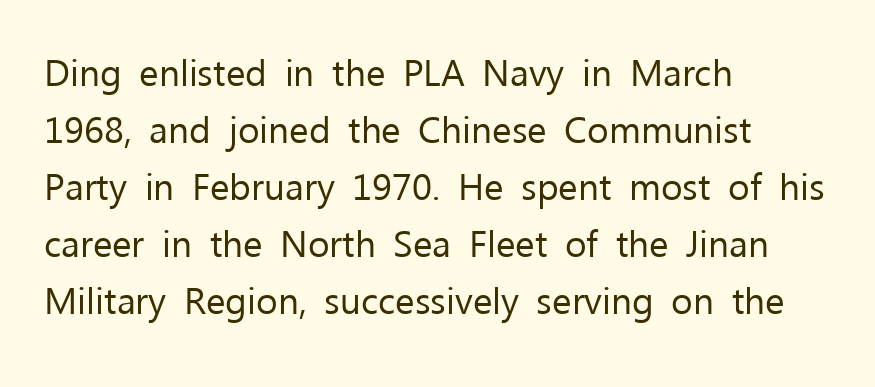
{"serif": "no", "italic": "no", "bold": "no", "weight": "regular", "width": "normal", "stroke_contrast": "low", "x_height": "medium", "monospaced": "no", "underline": "no", "align": "left", "line_spacing": "normal", "line_spacing_ratio": 1.54, "letter_spacing": "normal", "letter_spacing_em": 0.0, "glyph_px": 37}
